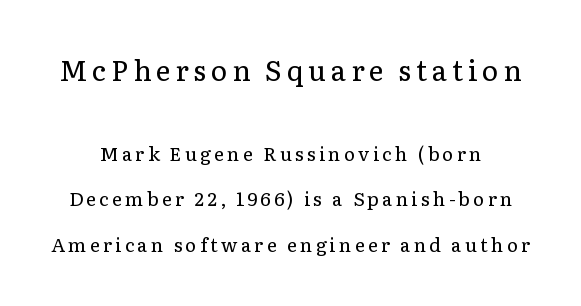
The image shows 28 px regular-weight serif type, upright; set loose line spacing (2.4x), not underlined; the first (top) block is 1.47x larger; low stroke contrast and a medium x-height.
